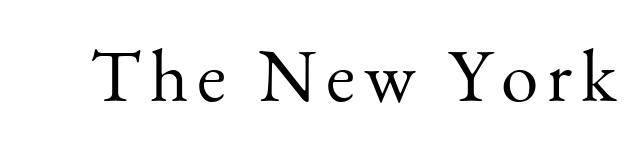
The image shows 75 px light serif type, upright; set not underlined; medium stroke contrast and a small x-height.
